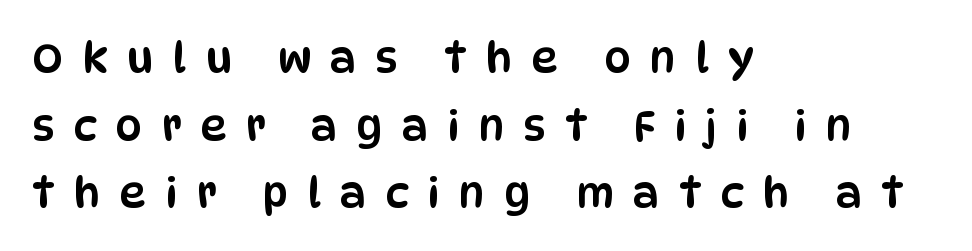
{"serif": "no", "italic": "no", "width": "condensed", "stroke_contrast": "low", "x_height": "large", "monospaced": "no", "underline": "no", "align": "left", "line_spacing": "normal", "line_spacing_ratio": 1.61, "letter_spacing": "wide", "letter_spacing_em": 0.45, "glyph_px": 42}
